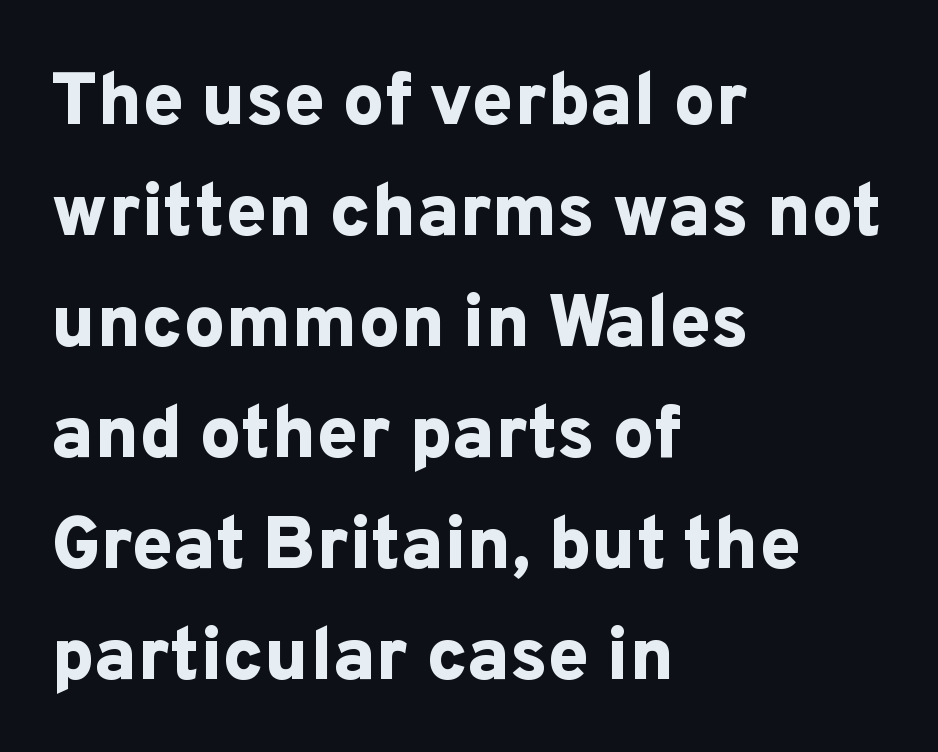
The image shows 74 px bold sans-serif type, upright; set left-aligned, normal line spacing (1.5x), normal letter spacing, not underlined; low stroke contrast and a medium x-height.
